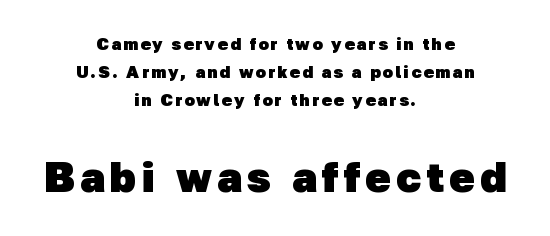
Q: Is the text bold? A: Yes.
Q: Is the typeface a serif or a sans-serif typeface? A: Sans-serif.
Q: Is the text underlined? A: No.
Q: How is the paragraph aligned? A: Centered.
Q: Is the spacing between lines tight, normal or loose? A: Normal.
Q: Which block of text is set in a larger size, the first (top) or the second (bottom)? A: The second (bottom) one.
Q: Width (condensed, normal, or wide)? A: Normal.
Q: Stroke contrast? A: Low.
Q: x-height? A: Medium.
Q: Monospaced? A: No.
